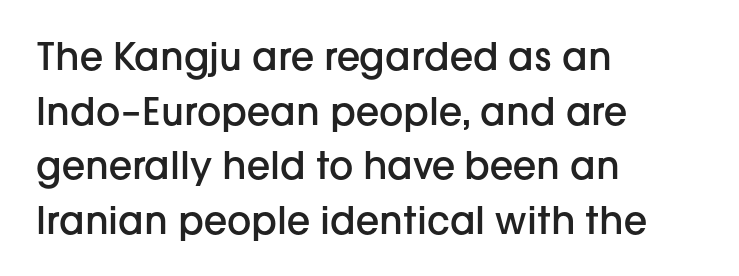
{"serif": "no", "italic": "no", "bold": "semi", "weight": "semibold", "width": "normal", "stroke_contrast": "low", "x_height": "medium", "monospaced": "no", "underline": "no", "align": "left", "line_spacing": "normal", "line_spacing_ratio": 1.44, "letter_spacing": "normal", "letter_spacing_em": 0.0, "glyph_px": 38}
